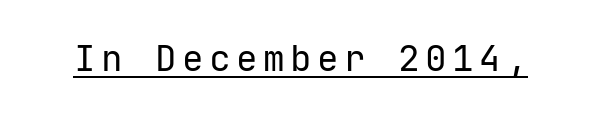
Weight: not bold — regular or lighter. Looks like someone drew a line under every word here. Observe the absence of serifs on each vertical stroke in this sample. These lines were composed using upright roman letters. Do the characters align in a grid? Yes, the font is monospaced.
